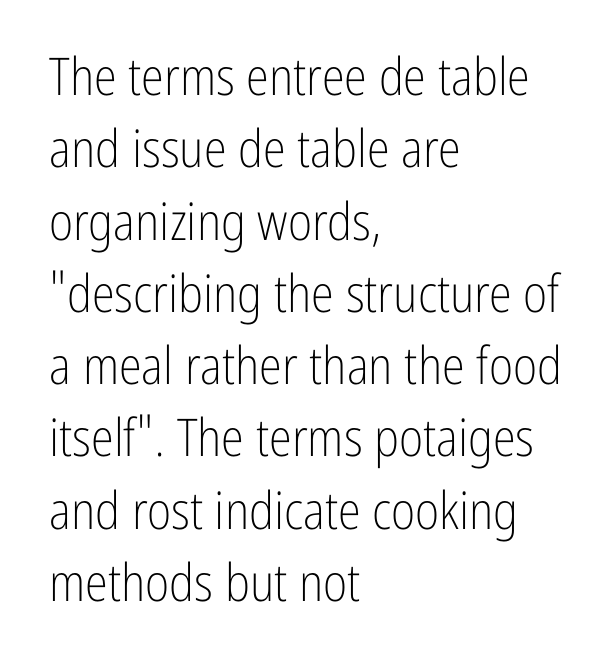
The leading is moderate, giving the passage an even texture. Caption: multi-line text, flush left, ragged right. Quick note: underline off. This sample uses an upright cut, with every glyph sitting square on the baseline. Weight: not bold — regular or lighter.
